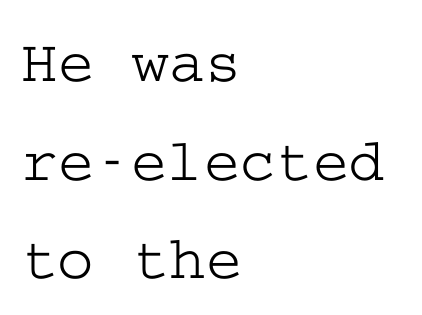
The image shows 62 px wide serif type, upright; set left-aligned, normal line spacing (1.59x), normal letter spacing, not underlined; low stroke contrast and a medium x-height.
